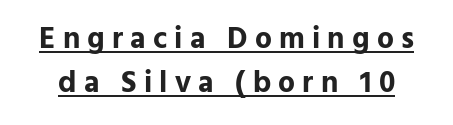
Q: Is the text bold? A: Yes.
Q: Is the text italic (slanted)? A: No, it is upright.
Q: Is the typeface a serif or a sans-serif typeface? A: Sans-serif.
Q: Is the text underlined? A: Yes.
Q: Is the spacing between letters normal or unusually wide? A: Unusually wide.
Q: Is the spacing between lines tight, normal or loose? A: Normal.
Q: Width (condensed, normal, or wide)? A: Normal.
Q: Stroke contrast? A: Low.
Q: x-height? A: Medium.
Q: Monospaced? A: No.
